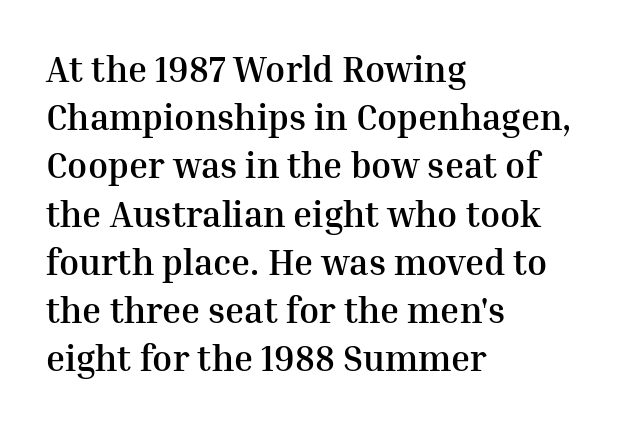
{"serif": "yes", "italic": "no", "bold": "yes", "weight": "semibold", "width": "normal", "stroke_contrast": "medium", "x_height": "medium", "monospaced": "no", "underline": "no", "align": "left", "line_spacing": "normal", "line_spacing_ratio": 1.34, "letter_spacing": "normal", "letter_spacing_em": 0.0, "glyph_px": 36}
